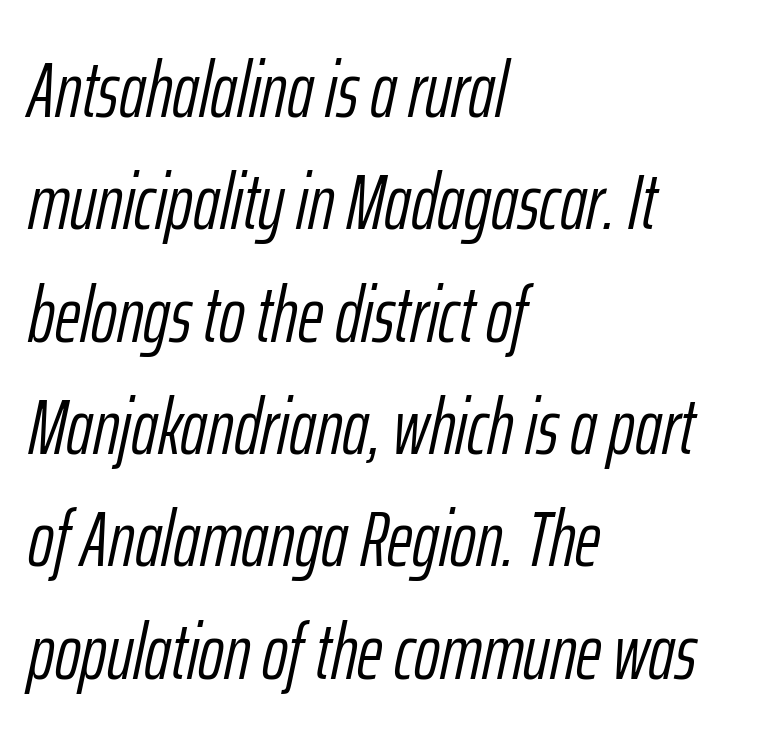
On a weight scale, this lands at 450 or below. An italicized treatment has been applied to the whole sample. Whoever set this chose a conventional vertical rhythm. The area under the type is left untouched. Short note: letters normally spaced. Each line starts at the same left margin while the right side varies.
